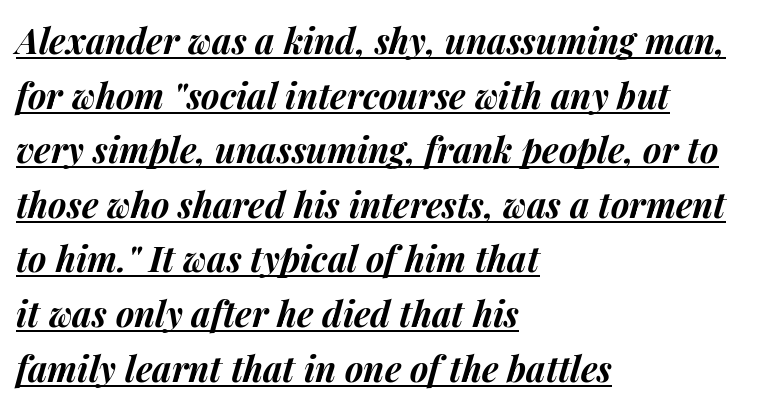
This sample uses plain, unmodified letter spacing. Think of a printed novel: that variable character pitch is what you see here. These words are printed bold, with thick strokes throughout. Compared with ordinary roman type, these characters are visibly tilted.
